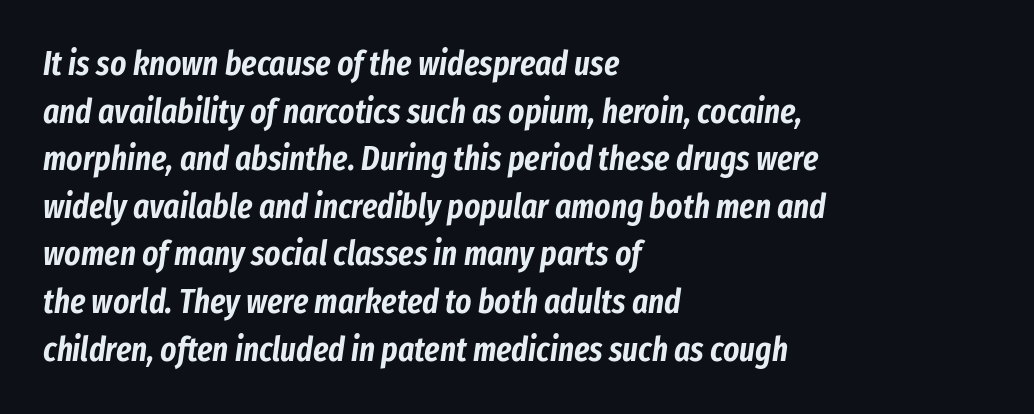
{"italic": "yes", "lean": "right", "slant_degrees": 8, "width": "condensed", "stroke_contrast": "low", "x_height": "medium", "monospaced": "no", "underline": "no", "align": "left", "line_spacing": "normal", "line_spacing_ratio": 1.4, "letter_spacing": "normal", "letter_spacing_em": 0.0, "glyph_px": 34}
